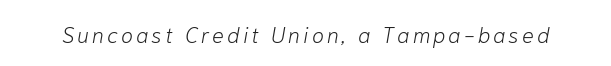
{"italic": "yes", "lean": "right", "slant_degrees": 10, "bold": "no", "underline": "no", "glyph_px": 22}
